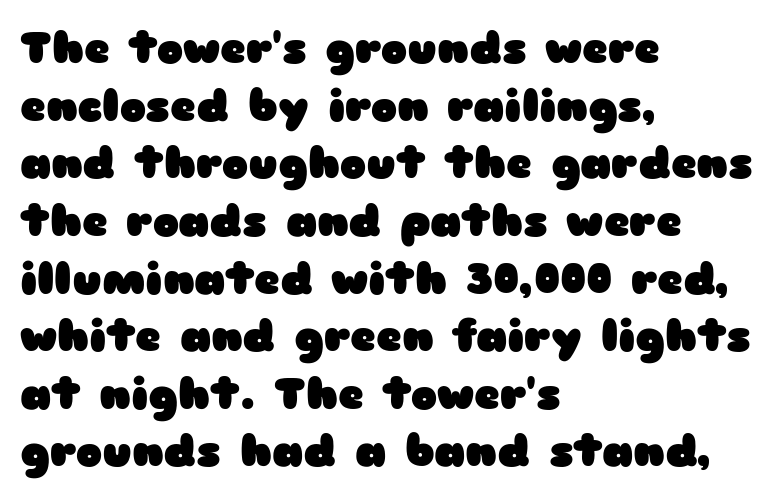
Q: Is the text bold? A: Yes.
Q: Is the text italic (slanted)? A: No, it is upright.
Q: Is the typeface a serif or a sans-serif typeface? A: Sans-serif.
Q: Is the text underlined? A: No.
Q: How is the paragraph aligned? A: Left-aligned.
Q: Is the spacing between letters normal or unusually wide? A: Normal.
Q: Is the spacing between lines tight, normal or loose? A: Normal.
Q: Width (condensed, normal, or wide)? A: Wide.
Q: Stroke contrast? A: Low.
Q: x-height? A: Medium.
Q: Monospaced? A: No.
